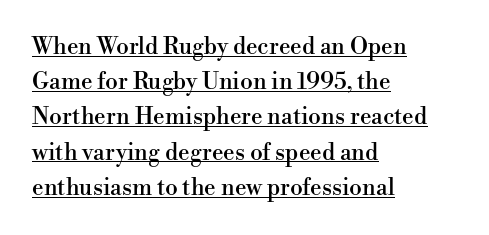
{"italic": "no", "underline": "yes", "align": "left", "line_spacing": "normal", "line_spacing_ratio": 1.53, "letter_spacing": "normal", "letter_spacing_em": 0.0, "glyph_px": 23}
